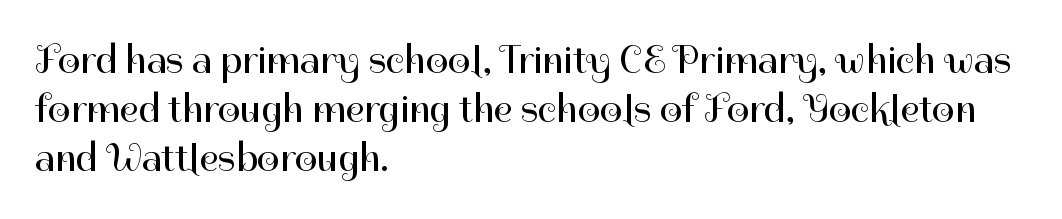
The image shows 40 px regular-weight sans-serif type, upright; set left-aligned, line spacing 1.23x, normal letter spacing, not underlined; high stroke contrast and a medium x-height.
